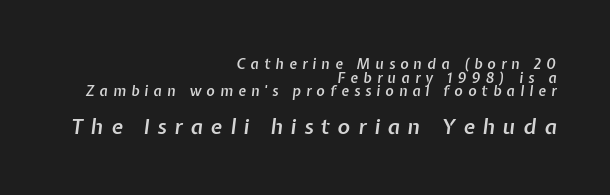
The specimen omits any rule beneath the text block's lines. The tracking reads as deliberately expanded to a designer's eye. The glyphs look as if they've been sheared to an angle. The paragraph has a hard right edge and a soft left edge. Leading: reduced.
